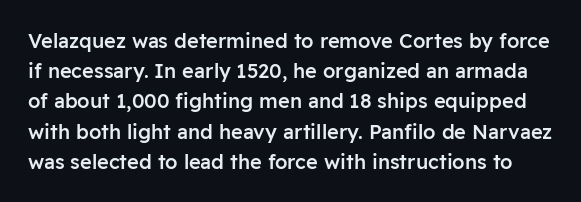
The image shows 20 px text type, upright; set normal line spacing (1.51x), normal letter spacing, not underlined.
